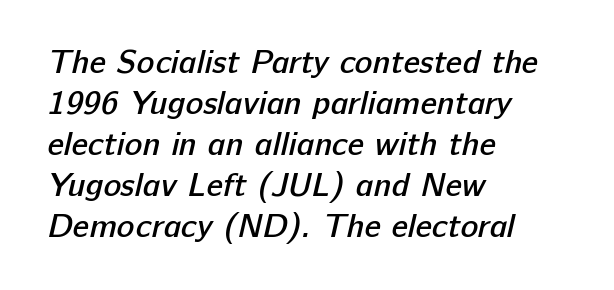
The image shows 33 px semibold sans-serif type; set left-aligned, line spacing 1.24x, normal letter spacing, not underlined; low stroke contrast and a medium x-height.
